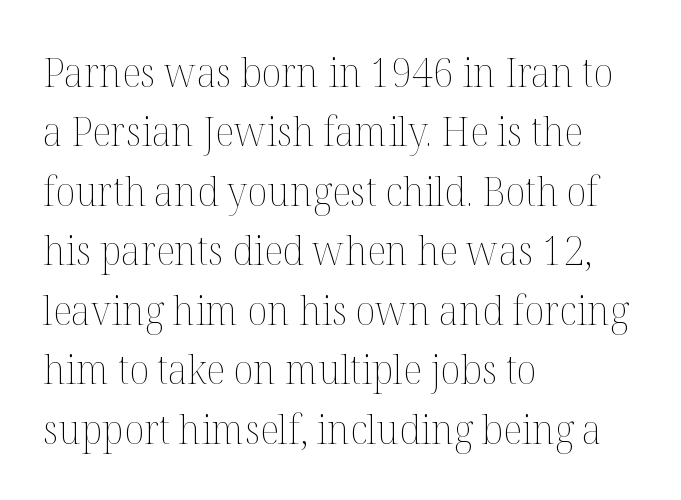
Each word holds together tightly as a unit, with standard inter-letter gaps. This is the regular roman posture of the typeface. No word sits above an underline. A typesetter would call this proportional, since set widths differ per character.
